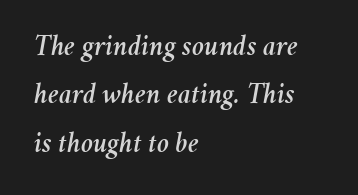
{"italic": "yes", "lean": "right", "slant_degrees": 11, "width": "normal", "stroke_contrast": "medium", "x_height": "medium", "monospaced": "no", "underline": "no", "align": "left", "line_spacing": "normal", "line_spacing_ratio": 1.67, "letter_spacing": "normal", "letter_spacing_em": 0.0, "glyph_px": 29}
